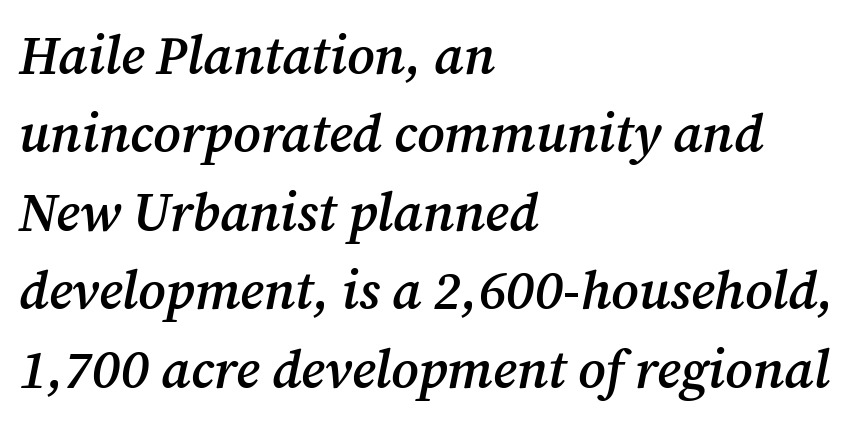
The image shows 53 px semibold serif type, italic (leaning right); set left-aligned, normal line spacing (1.48x), normal letter spacing, not underlined; medium stroke contrast and a medium x-height.
